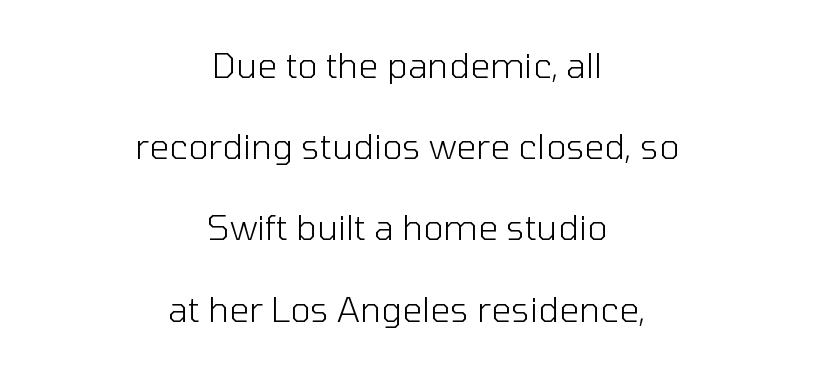
Q: Is the text bold? A: No.
Q: Is the text italic (slanted)? A: No, it is upright.
Q: Is the typeface a serif or a sans-serif typeface? A: Sans-serif.
Q: Is the text underlined? A: No.
Q: How is the paragraph aligned? A: Centered.
Q: Is the spacing between letters normal or unusually wide? A: Normal.
Q: Is the spacing between lines tight, normal or loose? A: Loose.
Q: Width (condensed, normal, or wide)? A: Normal.
Q: Stroke contrast? A: Low.
Q: x-height? A: Medium.
Q: Monospaced? A: No.
